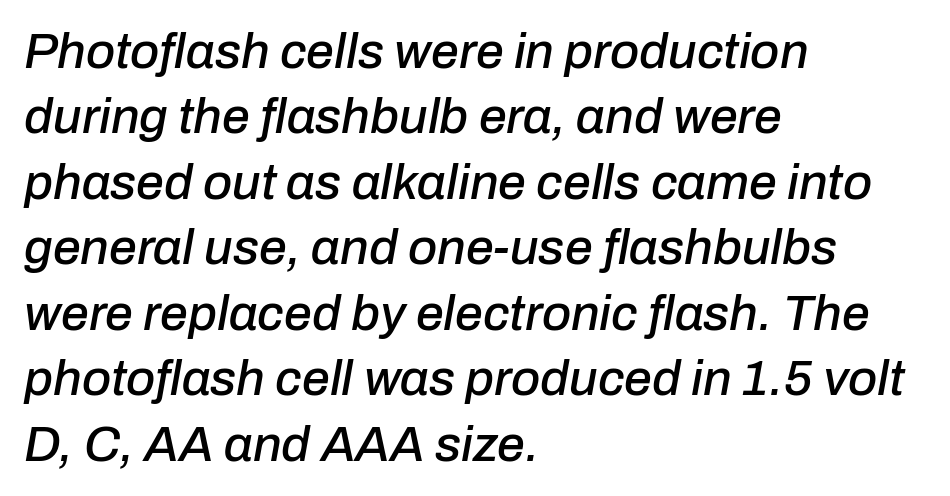
Q: Is the text italic (slanted)? A: Yes, it leans right by about 10 degrees.
Q: Is the text underlined? A: No.
Q: How is the paragraph aligned? A: Left-aligned.
Q: Is the spacing between letters normal or unusually wide? A: Normal.
Q: Is the spacing between lines tight, normal or loose? A: Normal.
Q: Width (condensed, normal, or wide)? A: Normal.
Q: Stroke contrast? A: Low.
Q: x-height? A: Medium.
Q: Monospaced? A: No.
